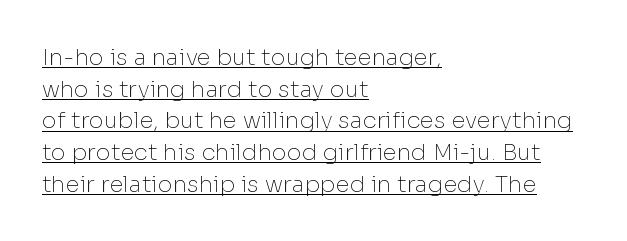
Q: Is the text bold? A: No.
Q: Is the text italic (slanted)? A: No, it is upright.
Q: Is the text underlined? A: Yes.
Q: How is the paragraph aligned? A: Left-aligned.
Q: Is the spacing between letters normal or unusually wide? A: Normal.
Q: Is the spacing between lines tight, normal or loose? A: Normal.
